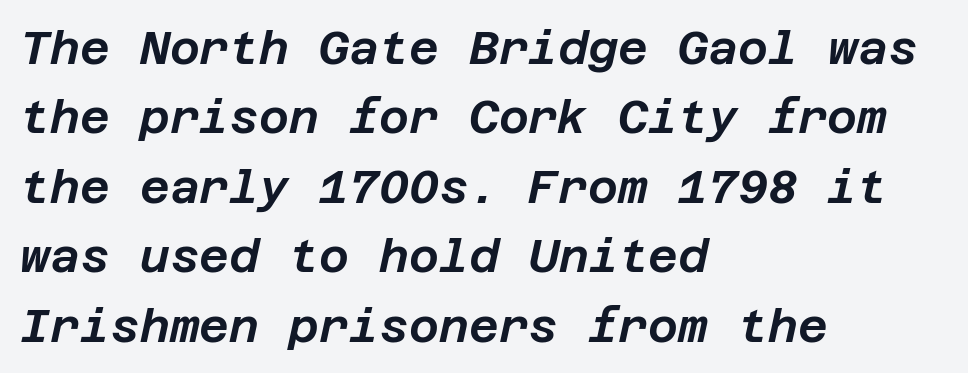
Summary of vertical rhythm: regular, with standard interline spacing. Glyph-to-glyph distance matches everyday printed text. Where is the straight margin? On the left. Check the space under the baseline: it is left empty.
